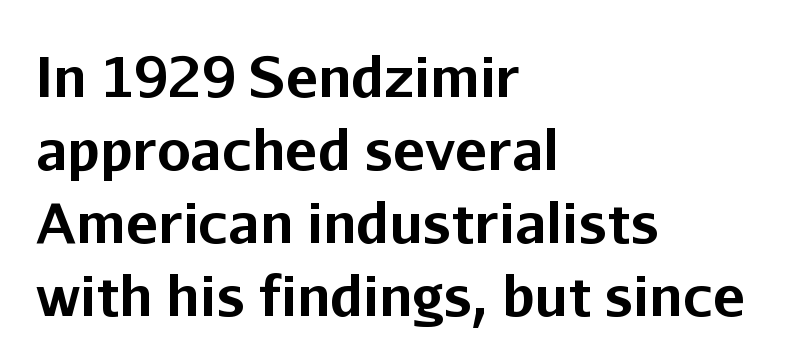
Q: Is the text bold? A: Yes.
Q: Is the text italic (slanted)? A: No, it is upright.
Q: Is the typeface a serif or a sans-serif typeface? A: Sans-serif.
Q: Is the text underlined? A: No.
Q: How is the paragraph aligned? A: Left-aligned.
Q: Is the spacing between letters normal or unusually wide? A: Normal.
Q: Is the spacing between lines tight, normal or loose? A: Normal.
Q: Width (condensed, normal, or wide)? A: Normal.
Q: Stroke contrast? A: Low.
Q: x-height? A: Medium.
Q: Monospaced? A: No.
